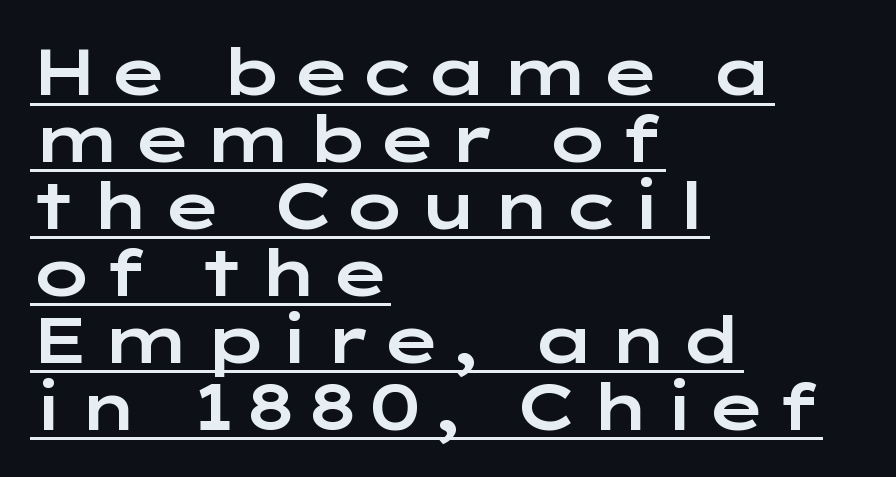
Q: Is the text italic (slanted)? A: No, it is upright.
Q: Is the typeface a serif or a sans-serif typeface? A: Sans-serif.
Q: Is the text underlined? A: Yes.
Q: How is the paragraph aligned? A: Left-aligned.
Q: Is the spacing between lines tight, normal or loose? A: Tight.
Q: Width (condensed, normal, or wide)? A: Wide.
Q: Stroke contrast? A: Low.
Q: x-height? A: Medium.
Q: Monospaced? A: No.
